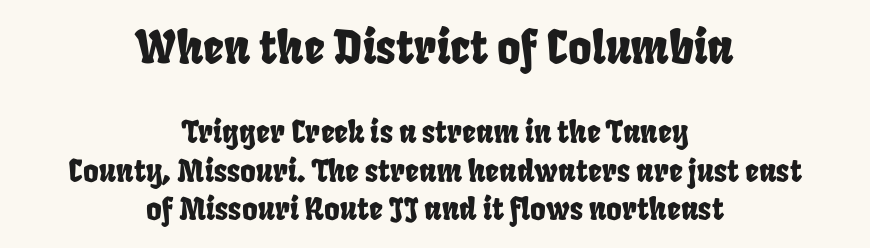
Q: Is the typeface a serif or a sans-serif typeface? A: Sans-serif.
Q: Is the text underlined? A: No.
Q: How is the paragraph aligned? A: Centered.
Q: Is the spacing between letters normal or unusually wide? A: Normal.
Q: Is the spacing between lines tight, normal or loose? A: Normal.
Q: Which block of text is set in a larger size, the first (top) or the second (bottom)? A: The first (top) one.
Q: Width (condensed, normal, or wide)? A: Condensed.
Q: Stroke contrast? A: Low.
Q: x-height? A: Large.
Q: Monospaced? A: No.
